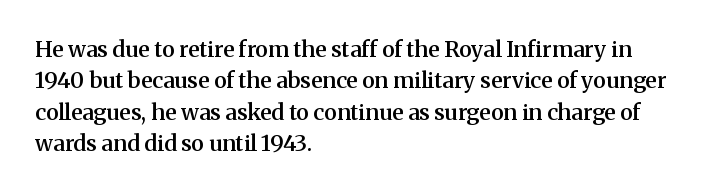
Successive baselines arrive at the customary interval. Horizontally, the lines are justified to the leading edge only. Short note: letters normally spaced. Emphasis by weight is partial: semibold. The gap between lines stays unmarked. Ordinary non-slanted type is in use.
